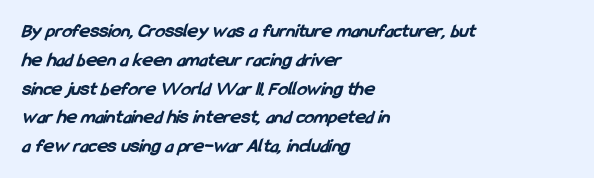
The rendering keeps characters at their native spacing. Does the copy run flush right? No — it runs flush left. A clean baseline with only descenders dipping below it. Normally led — the rows are evenly, conventionally spaced. Emphasis by weight is at full strength: bold.
